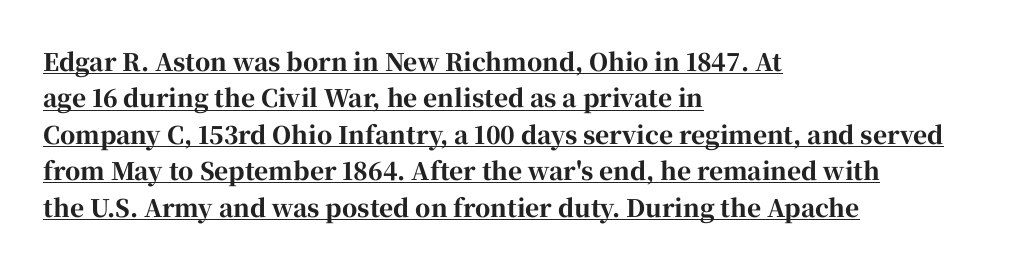
In designer terms, the underline attribute is active on this setting. Every letter is thick-stroked: bold, no question. Inter-character spacing is left at the font's built-in metrics. The ragged edge is on the right, which tells us the setting is flush left. This sample uses an upright cut, with every glyph sitting square on the baseline.
